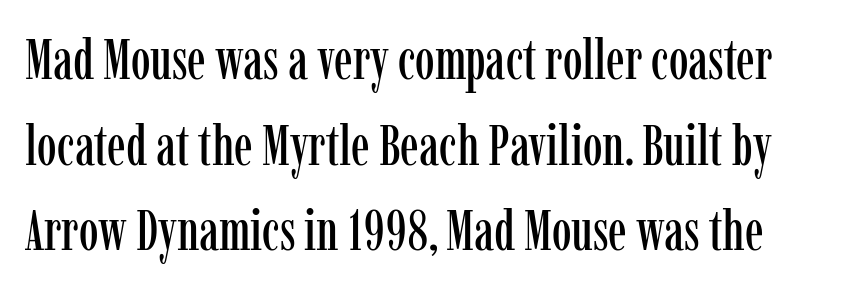
The image shows 56 px condensed serif type, upright; set normal line spacing (1.53x), normal letter spacing, not underlined; low stroke contrast and a medium x-height.
